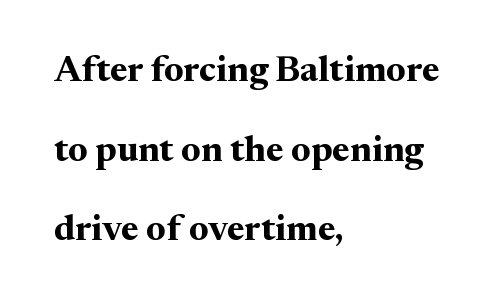
Each row of text sits above clean, open space. The typography opts for an upright posture over an oblique one. Each new line begins a long way beneath the previous one. How are the letters spaced? Ordinarily, with no added tracking. Reading down the block, your eye returns to a fixed left position each line.
